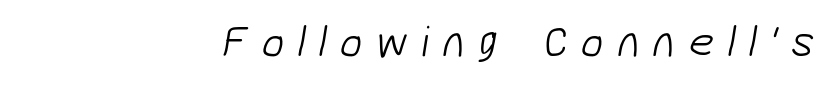
Q: Is the text bold? A: No.
Q: Is the typeface a serif or a sans-serif typeface? A: Sans-serif.
Q: Is the text underlined? A: No.
Q: How is the paragraph aligned? A: Right-aligned.
Q: Is the spacing between letters normal or unusually wide? A: Unusually wide.
Q: Width (condensed, normal, or wide)? A: Normal.
Q: Stroke contrast? A: Low.
Q: x-height? A: Medium.
Q: Monospaced? A: No.
